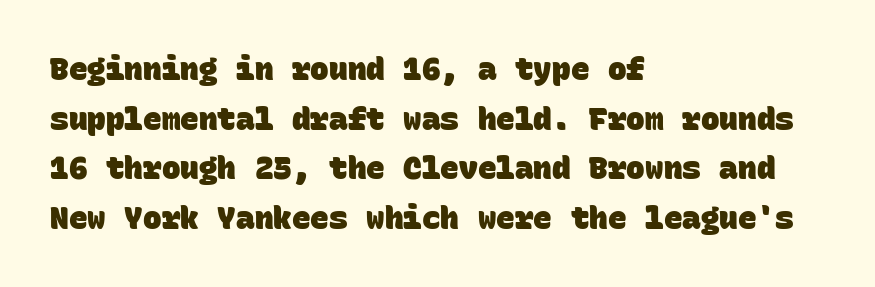
Q: Is the text bold? A: Yes.
Q: Is the typeface a serif or a sans-serif typeface? A: Sans-serif.
Q: Is the text underlined? A: No.
Q: How is the paragraph aligned? A: Left-aligned.
Q: Is the spacing between letters normal or unusually wide? A: Normal.
Q: Is the spacing between lines tight, normal or loose? A: Normal.
Q: Width (condensed, normal, or wide)? A: Normal.
Q: Stroke contrast? A: Low.
Q: x-height? A: Large.
Q: Monospaced? A: Yes.
